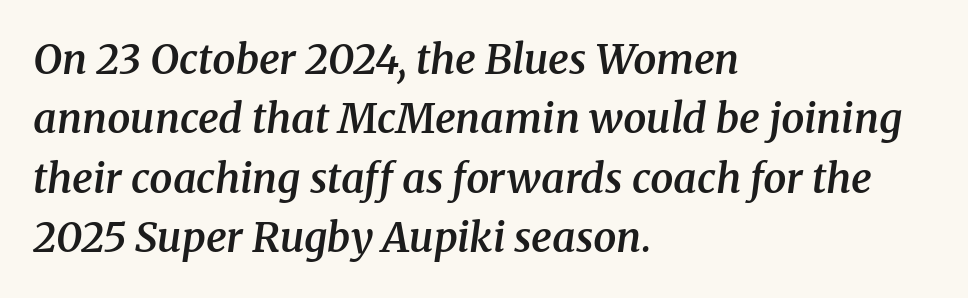
The image shows 41 px semibold serif type, italic (leaning right); set left-aligned, normal line spacing (1.45x), normal letter spacing, not underlined; medium stroke contrast and a medium x-height.
